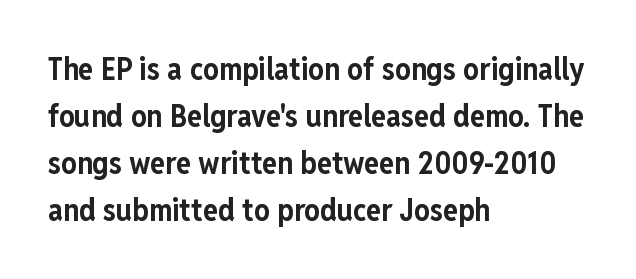
Q: Is the text bold? A: Yes.
Q: Is the text italic (slanted)? A: No, it is upright.
Q: Is the typeface a serif or a sans-serif typeface? A: Sans-serif.
Q: Is the text underlined? A: No.
Q: How is the paragraph aligned? A: Left-aligned.
Q: Is the spacing between letters normal or unusually wide? A: Normal.
Q: Is the spacing between lines tight, normal or loose? A: Normal.
Q: Width (condensed, normal, or wide)? A: Condensed.
Q: Stroke contrast? A: Low.
Q: x-height? A: Medium.
Q: Monospaced? A: No.
